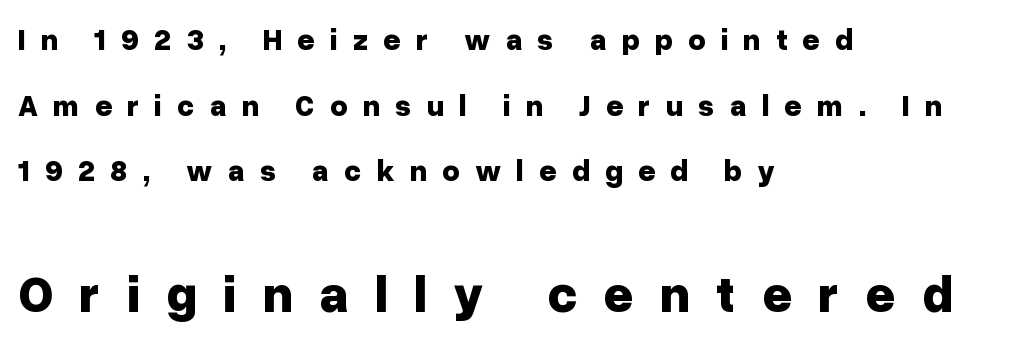
{"serif": "no", "italic": "no", "bold": "yes", "weight": "bold", "width": "normal", "stroke_contrast": "low", "x_height": "medium", "monospaced": "no", "underline": "no", "align": "left", "line_spacing": "loose", "line_spacing_ratio": 2.19, "letter_spacing": "wide", "letter_spacing_em": 0.5, "larger_block": "second", "size_ratio": 1.73, "glyph_px": 52}
